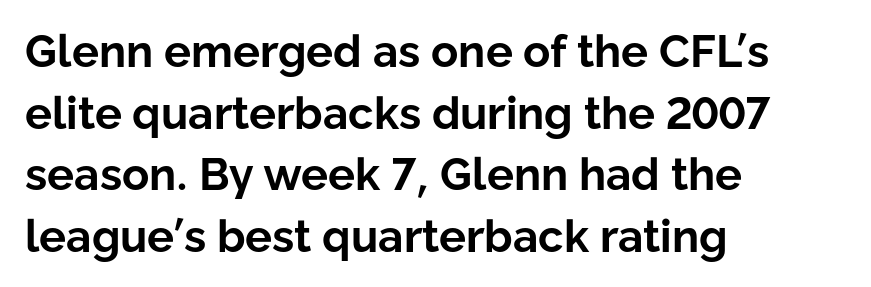
{"serif": "no", "italic": "no", "bold": "yes", "weight": "bold", "width": "normal", "stroke_contrast": "low", "x_height": "medium", "monospaced": "no", "underline": "no", "align": "left", "line_spacing": "normal", "line_spacing_ratio": 1.37, "letter_spacing": "normal", "letter_spacing_em": 0.0, "glyph_px": 45}
